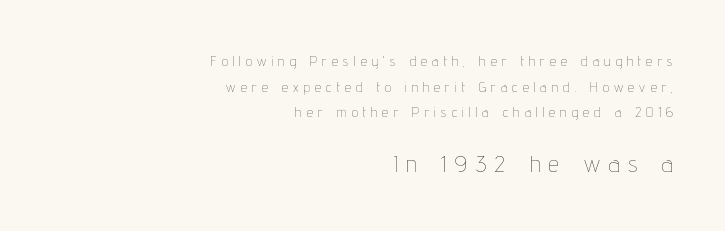
Q: Is the text bold? A: No.
Q: Is the text italic (slanted)? A: No, it is upright.
Q: Is the text underlined? A: No.
Q: How is the paragraph aligned? A: Right-aligned.
Q: Is the spacing between letters normal or unusually wide? A: Unusually wide.
Q: Which block of text is set in a larger size, the first (top) or the second (bottom)? A: The second (bottom) one.
